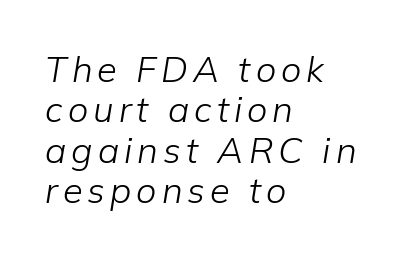
The image shows 36 px light type, italic (leaning right); set left-aligned, tight line spacing (1.12x), not underlined; low stroke contrast and a medium x-height.
